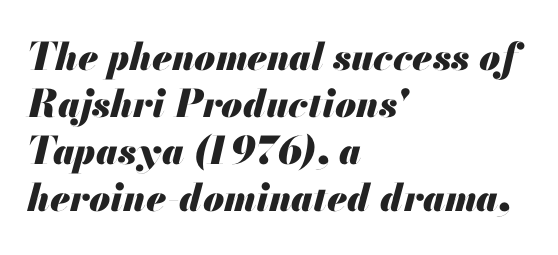
The passage shown is emphatically bold. Think of a printed novel: that variable character pitch is what you see here. You could call the tracking neutral — neither tight nor loose. The paragraph has a hard left edge and a soft right edge.
